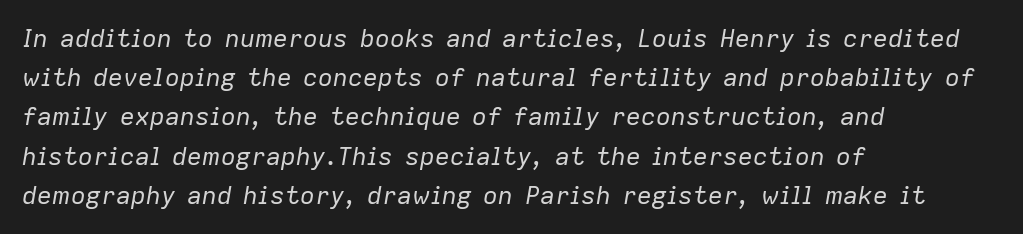
The image shows 25 px text type, italic (leaning right); set left-aligned, normal line spacing (1.57x), normal letter spacing, not underlined.
